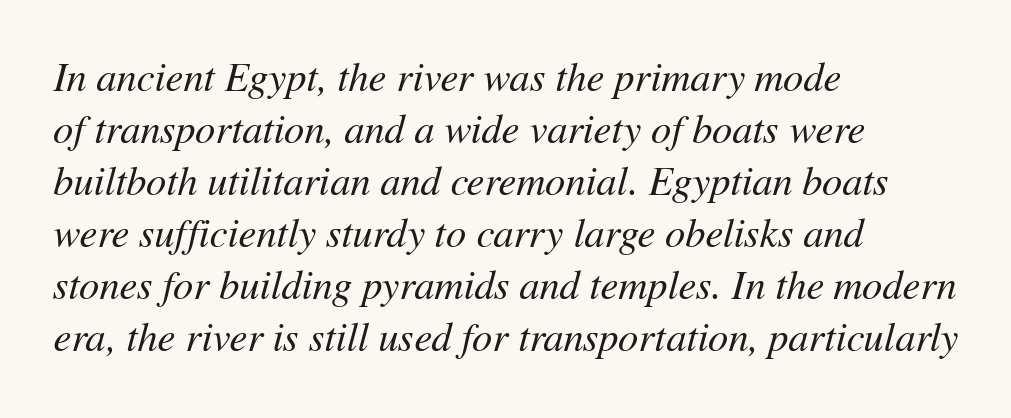
Q: Is the text bold? A: No.
Q: Is the text italic (slanted)? A: Yes, it leans right by about 11 degrees.
Q: Is the text underlined? A: No.
Q: How is the paragraph aligned? A: Left-aligned.
Q: Is the spacing between letters normal or unusually wide? A: Normal.
Q: Is the spacing between lines tight, normal or loose? A: Normal.
Q: Width (condensed, normal, or wide)? A: Normal.
Q: Stroke contrast? A: Medium.
Q: x-height? A: Medium.
Q: Monospaced? A: No.
